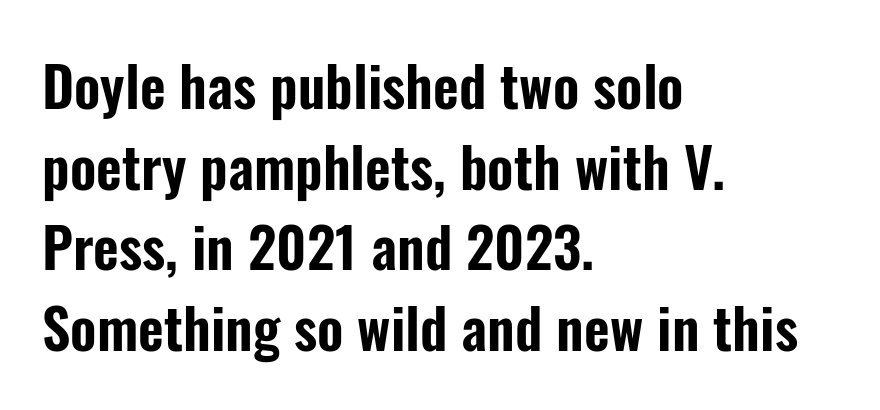
{"serif": "no", "italic": "no", "width": "condensed", "stroke_contrast": "low", "x_height": "medium", "monospaced": "no", "underline": "no", "align": "left", "line_spacing": "normal", "line_spacing_ratio": 1.44, "letter_spacing": "normal", "letter_spacing_em": 0.0, "glyph_px": 56}
